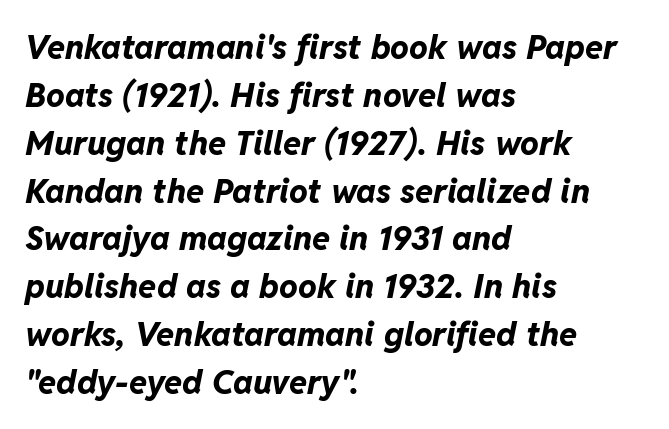
{"italic": "yes", "lean": "right", "slant_degrees": 11, "bold": "yes", "weight": "bold", "width": "normal", "stroke_contrast": "low", "x_height": "medium", "monospaced": "no", "underline": "no", "align": "left", "line_spacing": "normal", "line_spacing_ratio": 1.45, "letter_spacing": "normal", "letter_spacing_em": 0.0, "glyph_px": 33}
